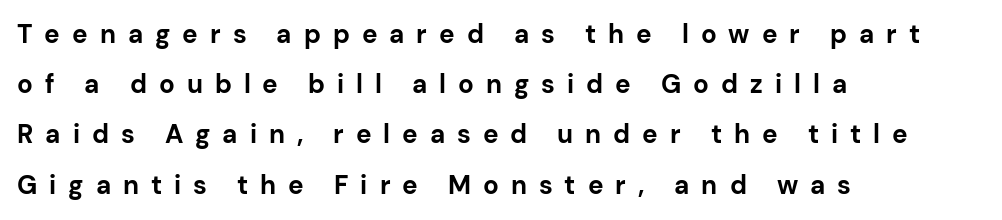
{"italic": "no", "bold": "yes", "underline": "no", "align": "left", "line_spacing": "loose", "line_spacing_ratio": 1.93, "letter_spacing": "wide", "letter_spacing_em": 0.46, "glyph_px": 26}
